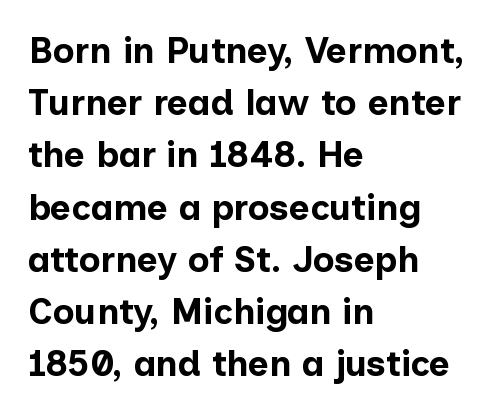
Does the weight exceed regular? Yes, all the way to bold. You could not count columns in this text — the font is proportionally spaced. A roman cut, with each character standing at attention. In terms of letterform style, serifs are entirely absent. A classic flush-left, rag-right setting is used for this passage. Underlining? Definitely not there.
